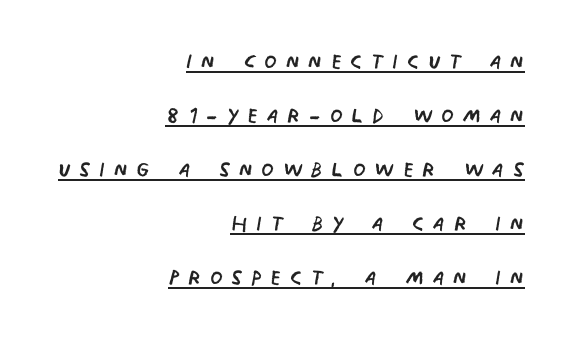
The image shows 29 px regular-weight, condensed sans-serif type; set right-aligned, line spacing 1.86x, unusually wide letter spacing (+0.29 em), underlined; low stroke contrast and a large x-height.
